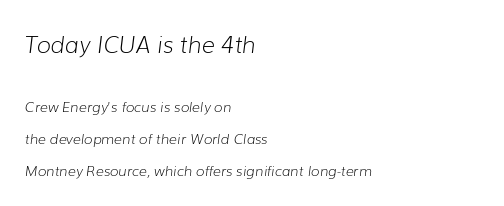
Where is the straight margin? On the left. Clear beneath every line of the passage. The passage shown has conventional tracking throughout. Weight: in the light-to-regular range. Tall strokes in this sample are angled rather than plumb. A student would notice the top passage is typeset larger than what follows.
